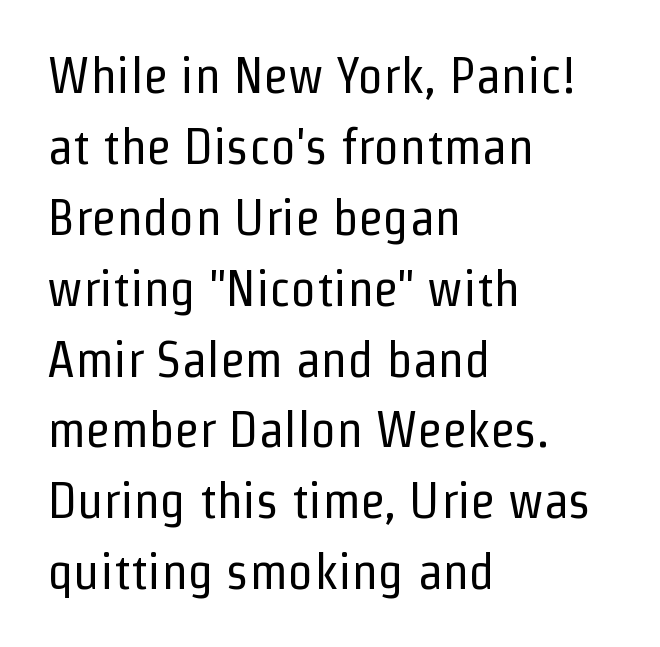
No italicization has been applied; the sample stays upright. Compared with a centered layout, this one pins lines to the left instead. Note the varied advance widths — an 'i' is clearly narrower than an 'm'. Just letters on the line, the space beneath them empty.
